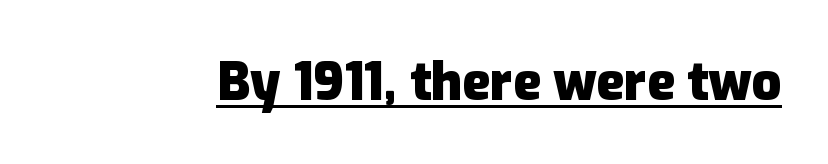
{"serif": "no", "italic": "no", "bold": "yes", "weight": "heavy", "width": "normal", "stroke_contrast": "low", "x_height": "medium", "monospaced": "no", "underline": "yes", "letter_spacing": "normal", "letter_spacing_em": 0.0, "glyph_px": 52}
